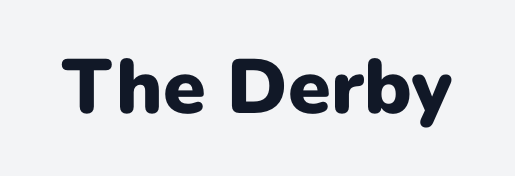
Do the letters lean? They stand straight. Serifs: no, the terminals of the letterforms are clean. The words here are not underlined. The glyphs have the mass of a bold cut. Varying glyph widths throughout — classic text-font behaviour. Observe the ordinary spacing: letters are neighbours, not strangers.
